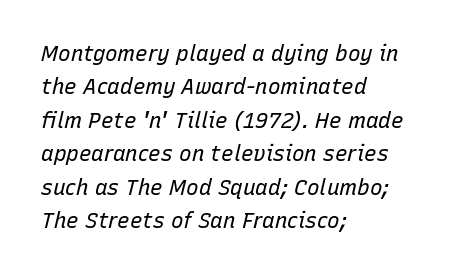
Decoration check: the copy has no underline. Line beginnings align vertically; line endings do not. This sample uses plain, unmodified letter spacing. Notice how descenders clear the ascenders below comfortably — that's standard leading. Ink coverage per letter is moderate at most. The rendering applies a slant to the glyphs.
